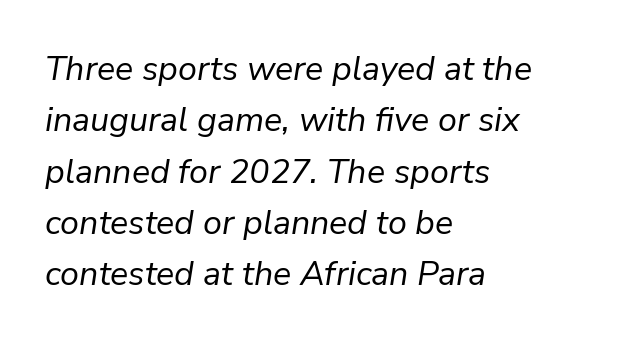
Plain, unruled lines of type. The letters advance in unequal steps, a hallmark of proportional type. The line-height multiplier appears to be the usual default. No extra tracking has been applied to these lines. Notice how the stems are inclined rather than vertical — that's the hallmark of italics. Leftover space on each line is placed entirely after the last word.
